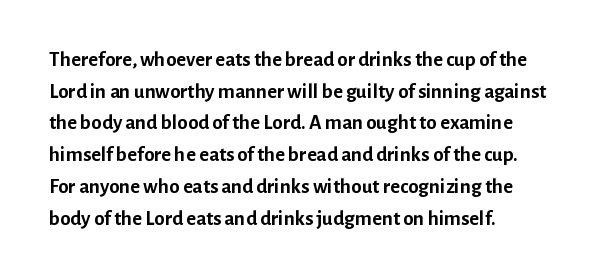
Q: Is the text bold? A: Yes.
Q: Is the text italic (slanted)? A: No, it is upright.
Q: Is the text underlined? A: No.
Q: How is the paragraph aligned? A: Left-aligned.
Q: Is the spacing between letters normal or unusually wide? A: Normal.
Q: Is the spacing between lines tight, normal or loose? A: Normal.
